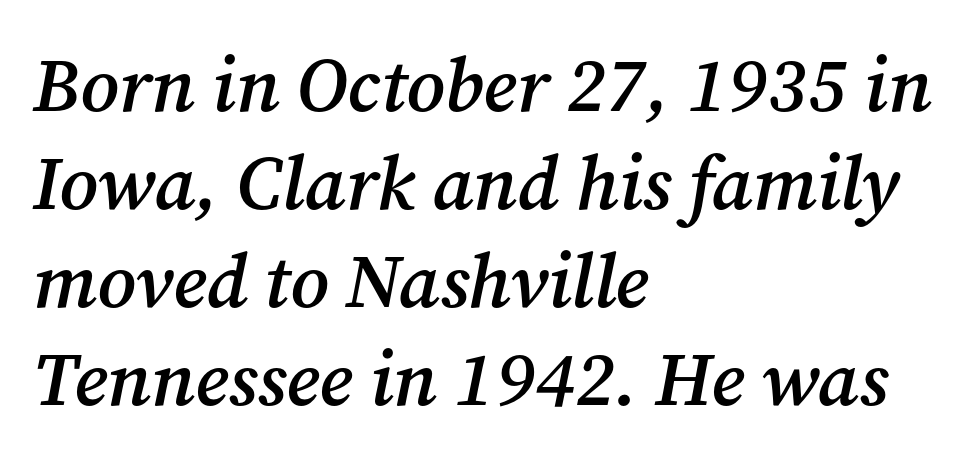
Q: Is the text bold? A: Semi-bold.
Q: Is the text italic (slanted)? A: Yes, it leans right by about 12 degrees.
Q: Is the typeface a serif or a sans-serif typeface? A: Serif.
Q: Is the text underlined? A: No.
Q: How is the paragraph aligned? A: Left-aligned.
Q: Is the spacing between letters normal or unusually wide? A: Normal.
Q: Is the spacing between lines tight, normal or loose? A: Normal.
Q: Width (condensed, normal, or wide)? A: Normal.
Q: Stroke contrast? A: Medium.
Q: x-height? A: Medium.
Q: Monospaced? A: No.
